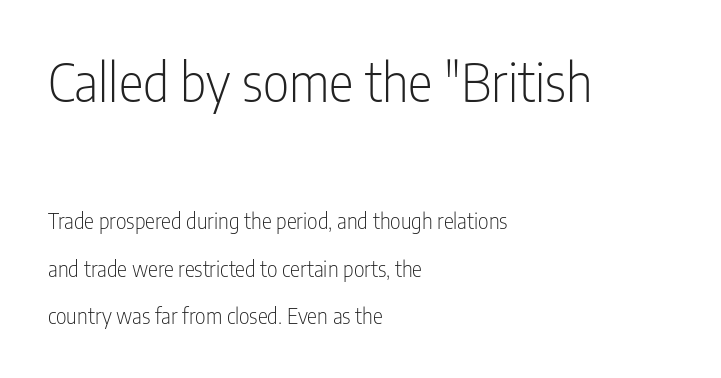
{"serif": "no", "italic": "no", "bold": "no", "weight": "light", "width": "condensed", "stroke_contrast": "low", "x_height": "medium", "monospaced": "no", "underline": "no", "align": "left", "line_spacing": "loose", "line_spacing_ratio": 2.26, "letter_spacing": "normal", "letter_spacing_em": 0.0, "larger_block": "first", "size_ratio": 2.48, "glyph_px": 52}
